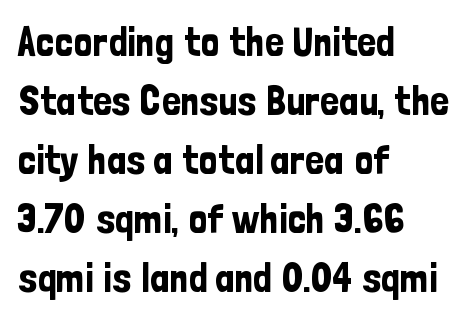
The image shows 41 px condensed sans-serif type, upright; set left-aligned, normal line spacing (1.44x), normal letter spacing, not underlined; low stroke contrast and a medium x-height.
